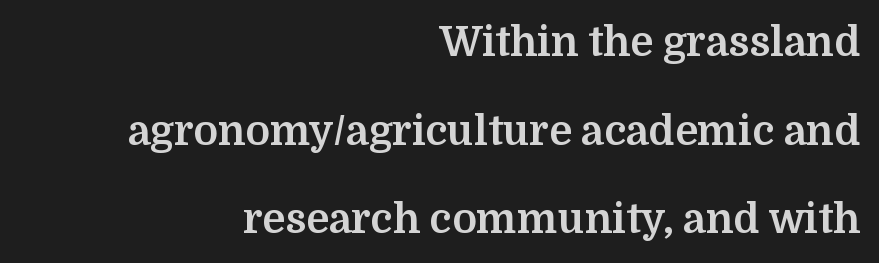
Spacing verdict: proportional, widths tailored to each character. Is this a sans? No — the strokes have serifs. The block of text is sparse from top to bottom, with ample space between rows. The paragraph shown leans on its right margin. A typesetter would call this zero additional tracking. Beneath every word, the page is bare.
